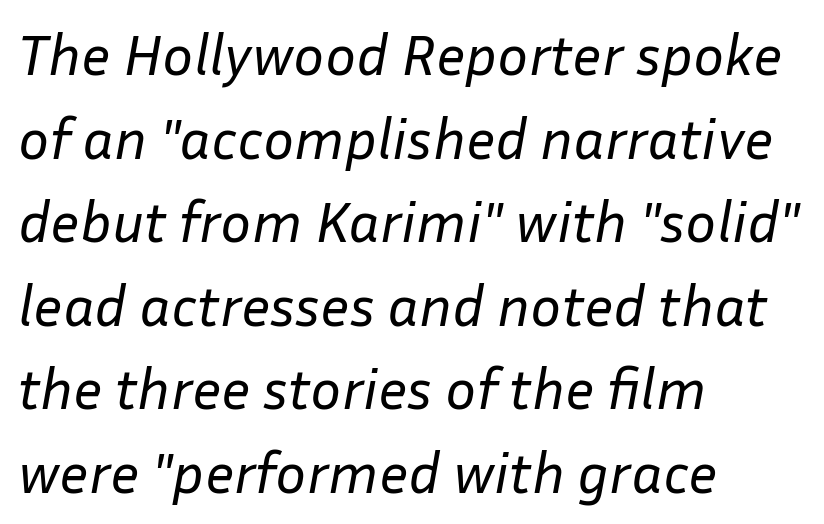
{"italic": "yes", "lean": "right", "slant_degrees": 10, "bold": "no", "weight": "regular", "width": "normal", "stroke_contrast": "low", "x_height": "medium", "monospaced": "no", "underline": "no", "align": "left", "line_spacing": "normal", "line_spacing_ratio": 1.44, "letter_spacing": "normal", "letter_spacing_em": 0.0, "glyph_px": 58}
